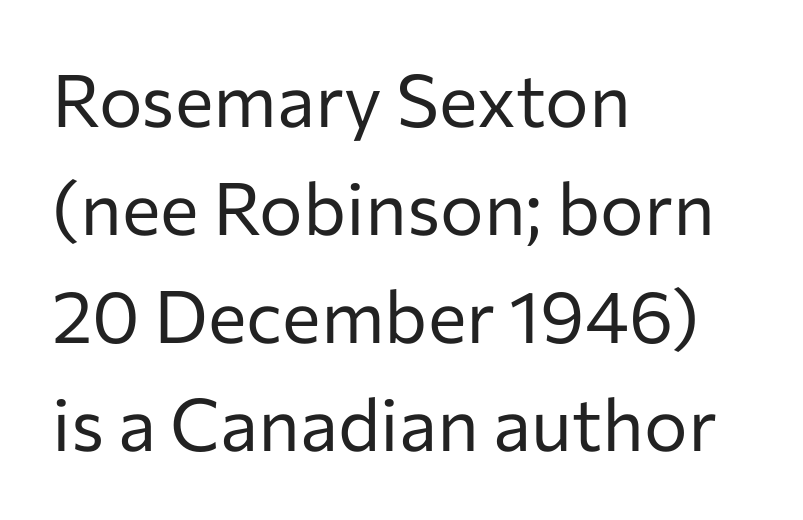
The image shows 73 px regular-weight sans-serif type, upright; set left-aligned, normal line spacing (1.48x), normal letter spacing, not underlined; low stroke contrast and a medium x-height.
